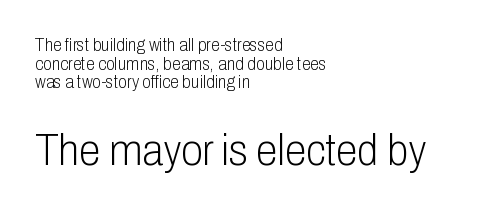
The glyphs in this specimen are sans serif. The block sitting lower on the canvas is the one with enlarged characters. Descenders hang freely into open space. Note the varied advance widths — an 'i' is clearly narrower than an 'm'. Leftover space on each line is placed entirely after the last word.
